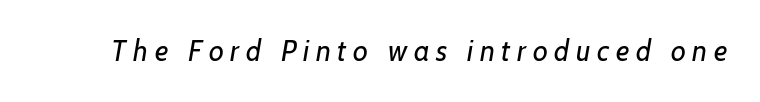
Q: Is the text bold? A: No.
Q: Is the typeface a serif or a sans-serif typeface? A: Sans-serif.
Q: Is the text underlined? A: No.
Q: Is the spacing between letters normal or unusually wide? A: Unusually wide.
Q: Width (condensed, normal, or wide)? A: Normal.
Q: Stroke contrast? A: Low.
Q: x-height? A: Medium.
Q: Monospaced? A: No.
